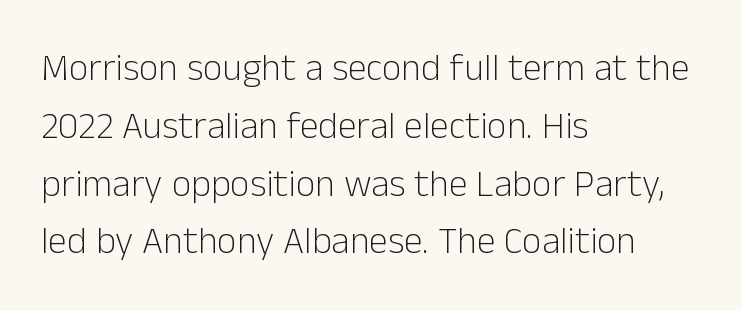
The image shows 38 px light sans-serif type, upright; set left-aligned, normal line spacing (1.52x), normal letter spacing, not underlined; low stroke contrast and a medium x-height.
